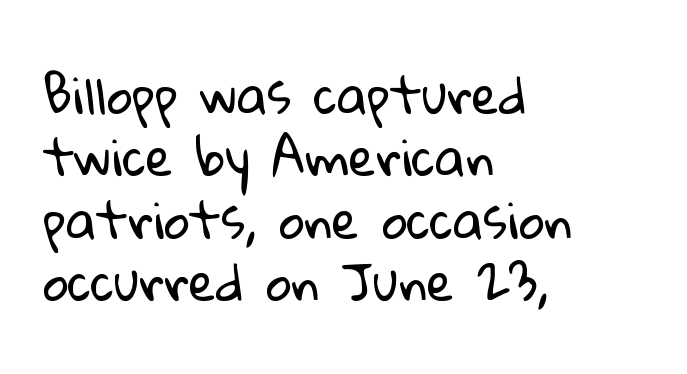
Q: Is the text bold? A: No.
Q: Is the typeface a serif or a sans-serif typeface? A: Sans-serif.
Q: Is the text underlined? A: No.
Q: How is the paragraph aligned? A: Left-aligned.
Q: Is the spacing between letters normal or unusually wide? A: Normal.
Q: Is the spacing between lines tight, normal or loose? A: Normal.
Q: Width (condensed, normal, or wide)? A: Normal.
Q: Stroke contrast? A: Low.
Q: x-height? A: Medium.
Q: Monospaced? A: No.
